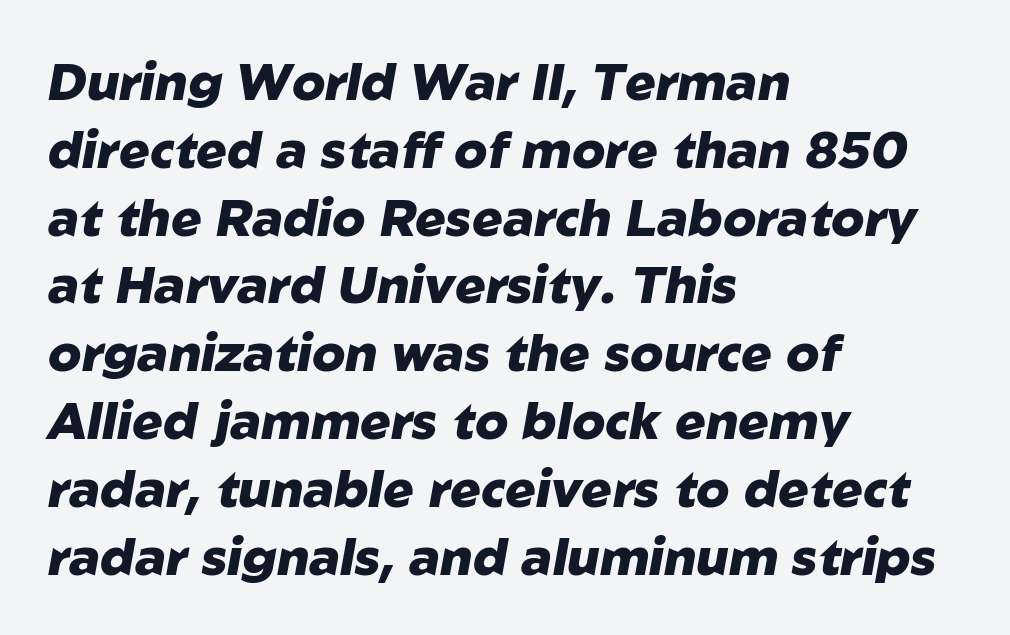
Horizontally, the lines are justified to the leading edge only. What stands out about the letter spacing? Nothing — it is the standard amount. Reading down the column, the eye jumps a familiar distance to each next line. Looks like regular typesetting: each glyph gets only the width it needs. The passage shown is not underscored anywhere. Set as a true bold cut, around the 700 mark.
